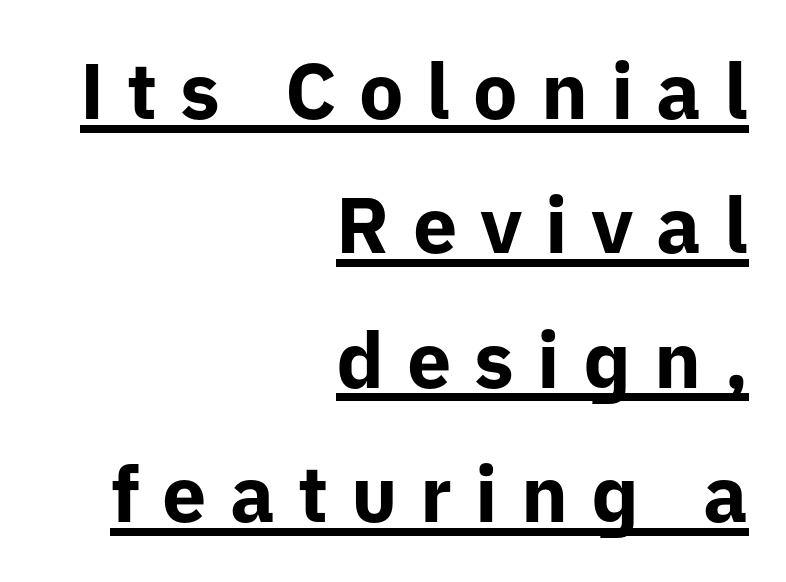
You could not count columns in this text — the font is proportionally spaced. The face used here has the dense, thick strokes of a bold. The string is rendered with underlining switched on. All the whitespace from short lines collects on the left.
